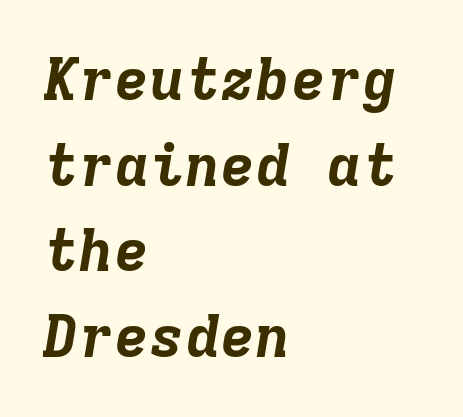
{"italic": "yes", "lean": "right", "slant_degrees": 9, "bold": "yes", "weight": "bold", "width": "normal", "stroke_contrast": "low", "x_height": "medium", "monospaced": "yes", "underline": "no", "align": "left", "line_spacing": "normal", "line_spacing_ratio": 1.45, "letter_spacing": "normal", "letter_spacing_em": 0.0, "glyph_px": 59}
